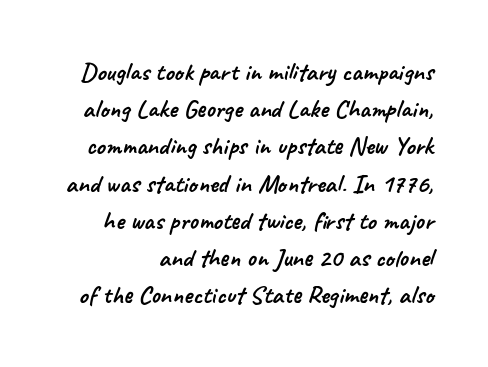
Short note: letters normally spaced. A typesetter would call this leading conventional body-copy spacing. Check under the words: just untouched page.
